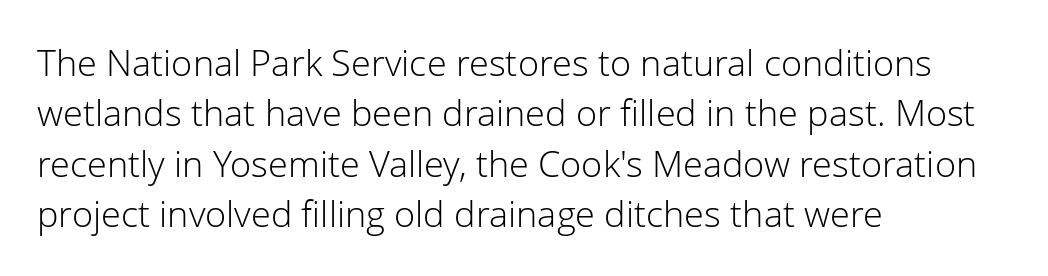
How would I describe the line gaps? Plain and ordinary. Every character sits straight up, as roman type does. The letters look calm and open, with moderate or lighter stems. Nobody touched the tracking dial on this one. Note the varied advance widths — an 'i' is clearly narrower than an 'm'. If you drew a ruler down the left edge, every line would touch it.
